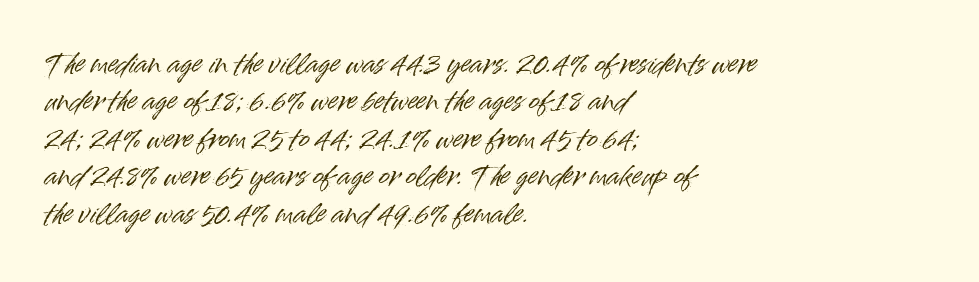
{"underline": "no", "align": "left", "line_spacing": "normal", "line_spacing_ratio": 1.44, "letter_spacing": "normal", "letter_spacing_em": 0.0, "glyph_px": 26}
